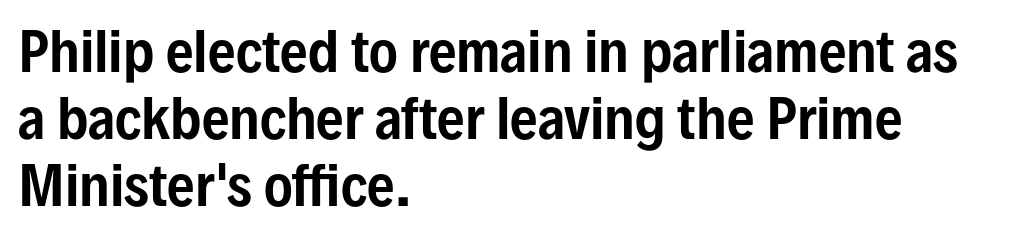
Q: Is the text italic (slanted)? A: No, it is upright.
Q: Is the typeface a serif or a sans-serif typeface? A: Sans-serif.
Q: Is the text underlined? A: No.
Q: How is the paragraph aligned? A: Left-aligned.
Q: Is the spacing between letters normal or unusually wide? A: Normal.
Q: Width (condensed, normal, or wide)? A: Condensed.
Q: Stroke contrast? A: Low.
Q: x-height? A: Medium.
Q: Monospaced? A: No.
